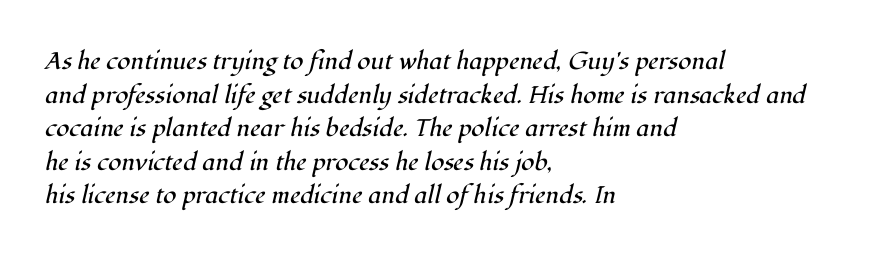
Q: Is the text bold? A: No.
Q: Is the text italic (slanted)? A: Yes, it leans right by about 12 degrees.
Q: Is the text underlined? A: No.
Q: How is the paragraph aligned? A: Left-aligned.
Q: Is the spacing between letters normal or unusually wide? A: Normal.
Q: Is the spacing between lines tight, normal or loose? A: Normal.
